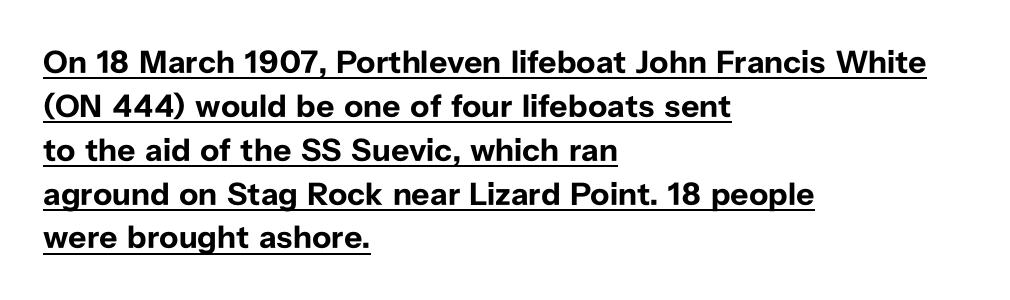
The image shows 32 px bold sans-serif type, upright; set left-aligned, normal line spacing (1.37x), normal letter spacing, underlined; low stroke contrast and a medium x-height.
